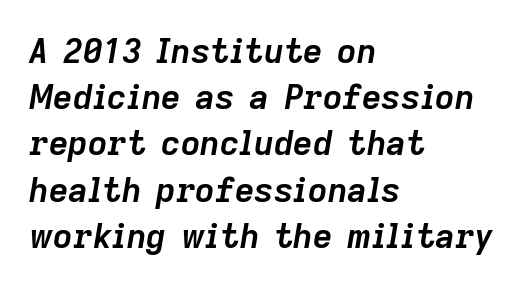
Q: Is the text bold? A: Yes.
Q: Is the text italic (slanted)? A: Yes, it leans right by about 9 degrees.
Q: Is the text underlined? A: No.
Q: How is the paragraph aligned? A: Left-aligned.
Q: Is the spacing between letters normal or unusually wide? A: Normal.
Q: Is the spacing between lines tight, normal or loose? A: Normal.
Q: Width (condensed, normal, or wide)? A: Normal.
Q: Stroke contrast? A: Low.
Q: x-height? A: Medium.
Q: Monospaced? A: No.
